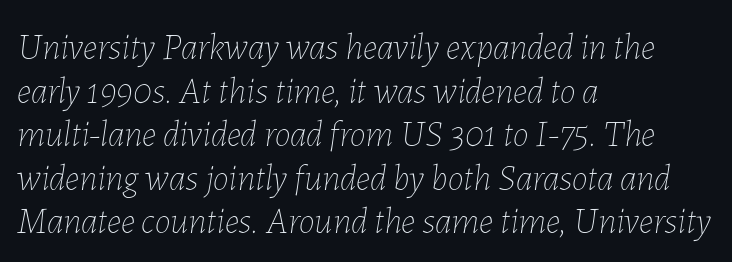
A light-to-regular cut is what we see here. Alignment: flush left. Tracking here is standard; glyphs follow each other at the usual distance. This sample uses an oblique cut, with every glyph tilted off the vertical.
